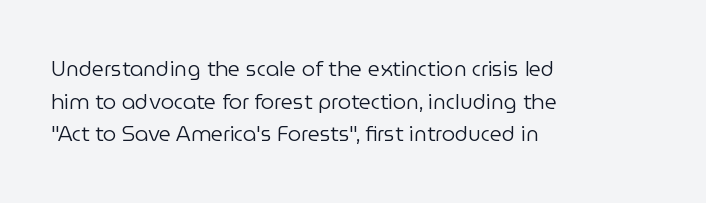
The axis of the letterforms is exactly vertical. Here the glyphs are tracked normally, forming tight word shapes. Descenders hang freely into open space. Line beginnings align vertically; line endings do not. The rows are spaced the way most documents space them.
